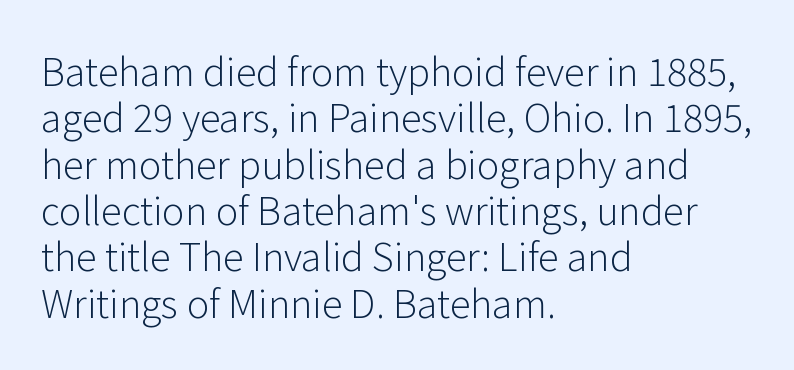
The image shows 38 px light sans-serif type, upright; set left-aligned, line spacing 1.22x, normal letter spacing, not underlined; low stroke contrast and a medium x-height.
